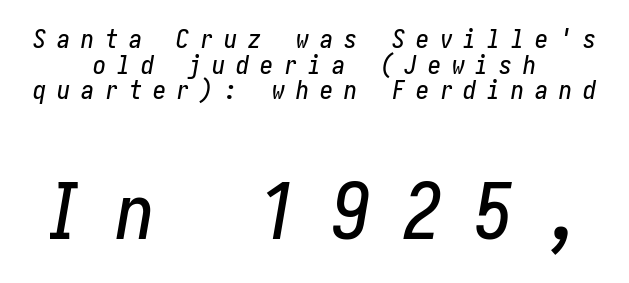
{"italic": "yes", "lean": "right", "slant_degrees": 10, "width": "condensed", "stroke_contrast": "low", "x_height": "medium", "underline": "no", "align": "center", "line_spacing": "tight", "line_spacing_ratio": 0.99, "letter_spacing": "wide", "letter_spacing_em": 0.42, "larger_block": "second", "size_ratio": 3.0, "glyph_px": 78}
